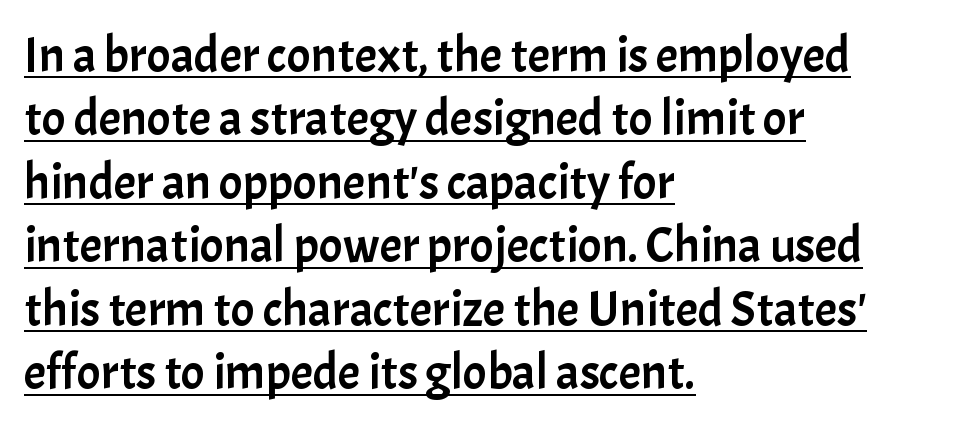
Q: Is the text italic (slanted)? A: No, it is upright.
Q: Is the typeface a serif or a sans-serif typeface? A: Sans-serif.
Q: Is the text underlined? A: Yes.
Q: How is the paragraph aligned? A: Left-aligned.
Q: Is the spacing between letters normal or unusually wide? A: Normal.
Q: Is the spacing between lines tight, normal or loose? A: Normal.
Q: Width (condensed, normal, or wide)? A: Normal.
Q: Stroke contrast? A: Low.
Q: x-height? A: Medium.
Q: Monospaced? A: No.
